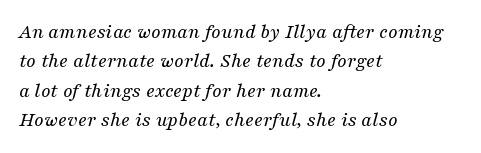
{"italic": "yes", "lean": "right", "slant_degrees": 16, "bold": "no", "underline": "no", "align": "left", "line_spacing": "normal", "line_spacing_ratio": 1.4, "letter_spacing": "normal", "letter_spacing_em": 0.0, "glyph_px": 21}
